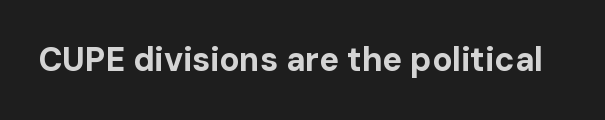
Q: Is the text bold? A: Yes.
Q: Is the text italic (slanted)? A: No, it is upright.
Q: Is the typeface a serif or a sans-serif typeface? A: Sans-serif.
Q: Is the text underlined? A: No.
Q: Is the spacing between letters normal or unusually wide? A: Normal.
Q: Width (condensed, normal, or wide)? A: Normal.
Q: Stroke contrast? A: Low.
Q: x-height? A: Medium.
Q: Monospaced? A: No.
